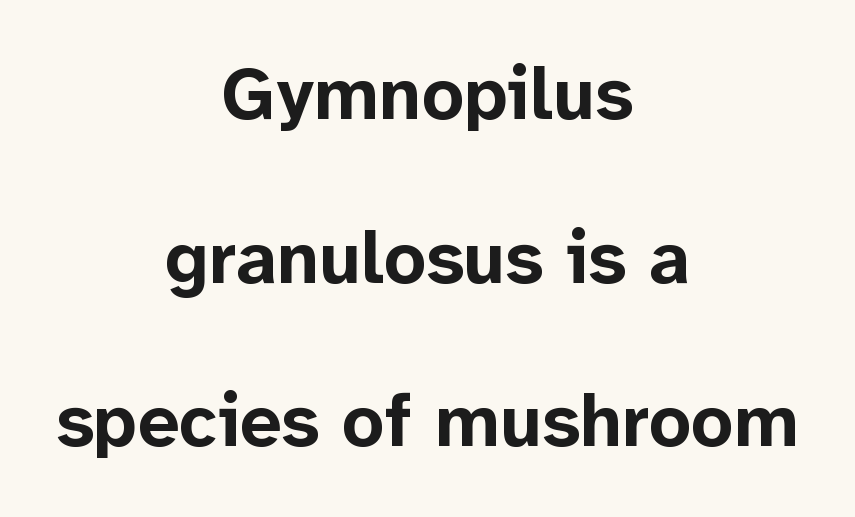
Layout note: lines centered. Nope, not italic — everything's standing straight. Every letter is thick-stroked: bold, no question. There is no visible air inserted between adjacent glyphs. The strip under each line holds only bare page.
